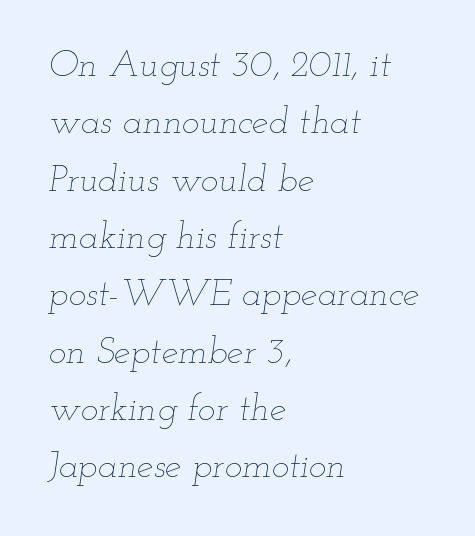
{"italic": "yes", "lean": "right", "slant_degrees": 12, "bold": "no", "weight": "thin", "width": "wide", "stroke_contrast": "low", "x_height": "small", "monospaced": "no", "underline": "no", "align": "left", "line_spacing": "normal", "line_spacing_ratio": 1.55, "letter_spacing": "normal", "letter_spacing_em": 0.0, "glyph_px": 37}
